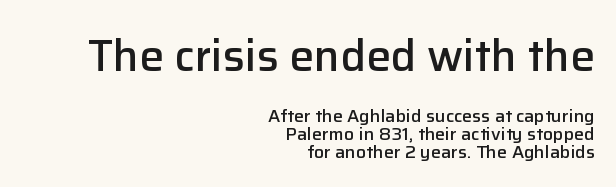
The image shows 44 px semibold sans-serif type, upright; set right-aligned, tight line spacing (1.01x), normal letter spacing, not underlined; the first (top) block is 2.44x larger; low stroke contrast and a medium x-height.
